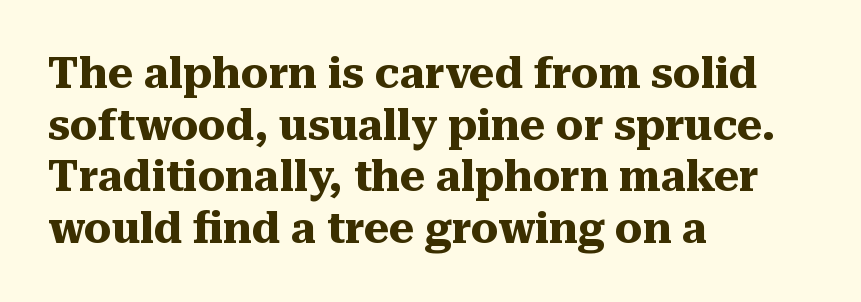
{"serif": "yes", "italic": "no", "bold": "yes", "weight": "heavy", "width": "normal", "stroke_contrast": "medium", "x_height": "medium", "monospaced": "no", "underline": "no", "align": "left", "line_spacing_ratio": 1.2, "letter_spacing": "normal", "letter_spacing_em": 0.0, "glyph_px": 43}
